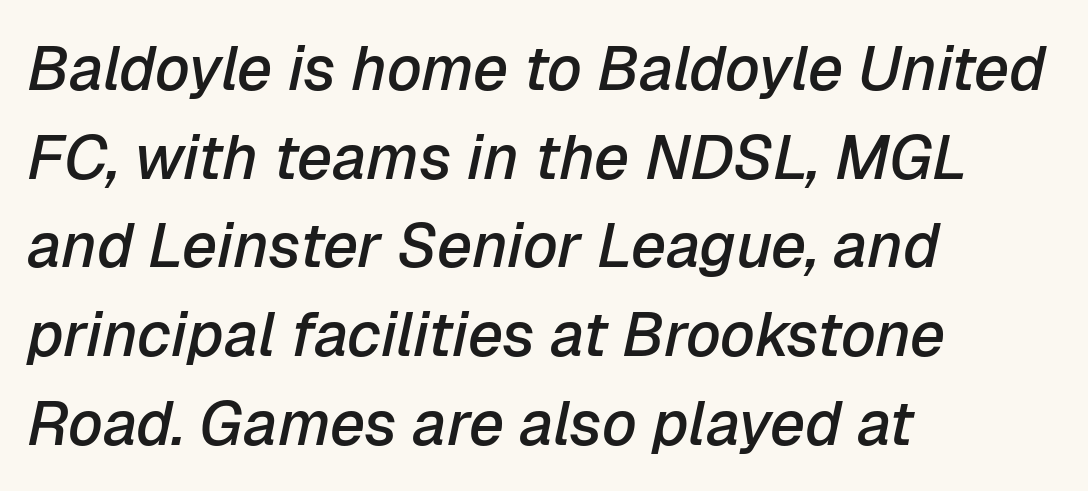
{"italic": "yes", "lean": "right", "slant_degrees": 12, "bold": "semi", "weight": "semibold", "width": "normal", "stroke_contrast": "low", "x_height": "medium", "monospaced": "no", "underline": "no", "align": "left", "line_spacing": "normal", "line_spacing_ratio": 1.43, "letter_spacing": "normal", "letter_spacing_em": 0.0, "glyph_px": 62}
